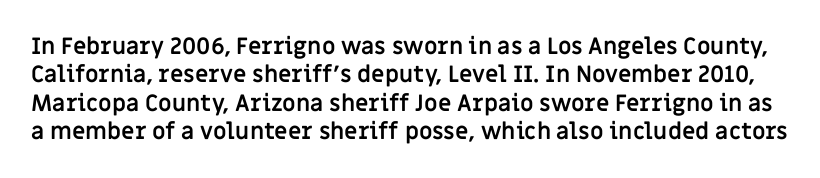
The image shows 23 px bold type, upright; set line spacing 1.23x, normal letter spacing, not underlined.
